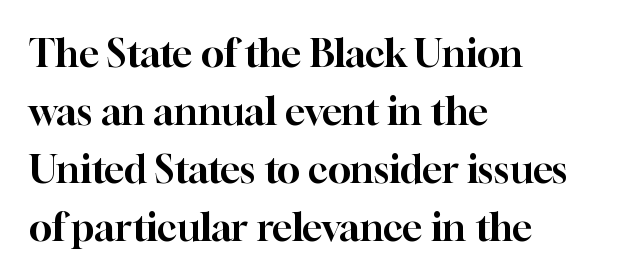
Vertical spacing — default. It's the straight-up-and-down kind of type. These lines stack with their left ends in a neat column. Beneath every word, the page is bare.
